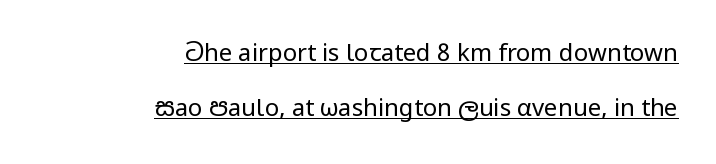
The image shows 24 px text type, upright; set right-aligned, loose line spacing (2.29x), normal letter spacing, underlined.
